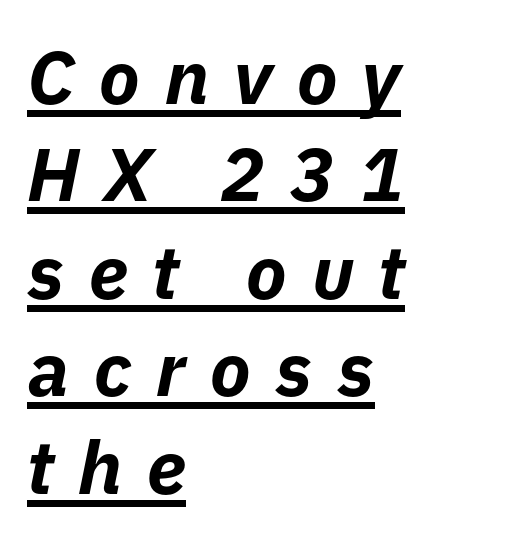
Q: Is the text bold? A: Yes.
Q: Is the text italic (slanted)? A: Yes, it leans right by about 11 degrees.
Q: Is the text underlined? A: Yes.
Q: How is the paragraph aligned? A: Left-aligned.
Q: Is the spacing between letters normal or unusually wide? A: Unusually wide.
Q: Is the spacing between lines tight, normal or loose? A: Normal.
Q: Width (condensed, normal, or wide)? A: Normal.
Q: Stroke contrast? A: Low.
Q: x-height? A: Medium.
Q: Monospaced? A: No.
